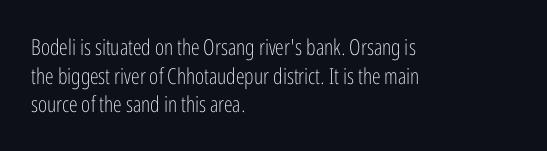
Check the space under the baseline: it is left empty. Characters follow at the spacing the type designer built in. These glyphs show unthickened strokes, regular width or finer. This is the regular roman posture of the typeface. A typesetter would call this leading conventional body-copy spacing. The compositor pushed each line to the left boundary.
